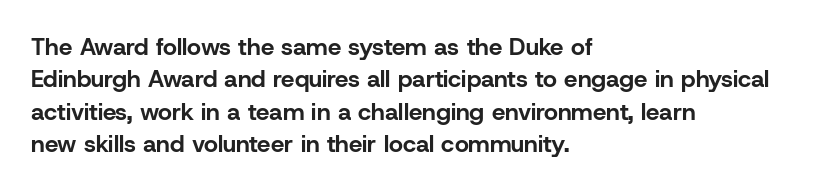
Q: Is the text bold? A: Yes.
Q: Is the text italic (slanted)? A: No, it is upright.
Q: Is the text underlined? A: No.
Q: How is the paragraph aligned? A: Left-aligned.
Q: Is the spacing between letters normal or unusually wide? A: Normal.
Q: Is the spacing between lines tight, normal or loose? A: Normal.
